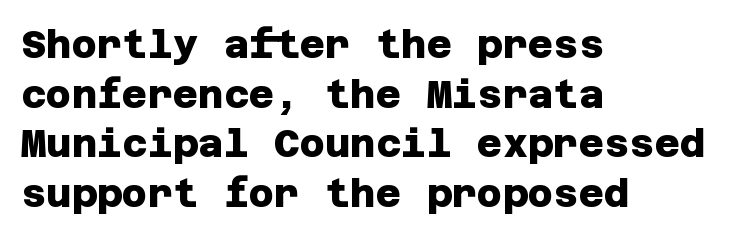
The image shows 39 px heavy sans-serif type; set left-aligned, normal line spacing (1.27x), normal letter spacing, not underlined; low stroke contrast and a large x-height.
